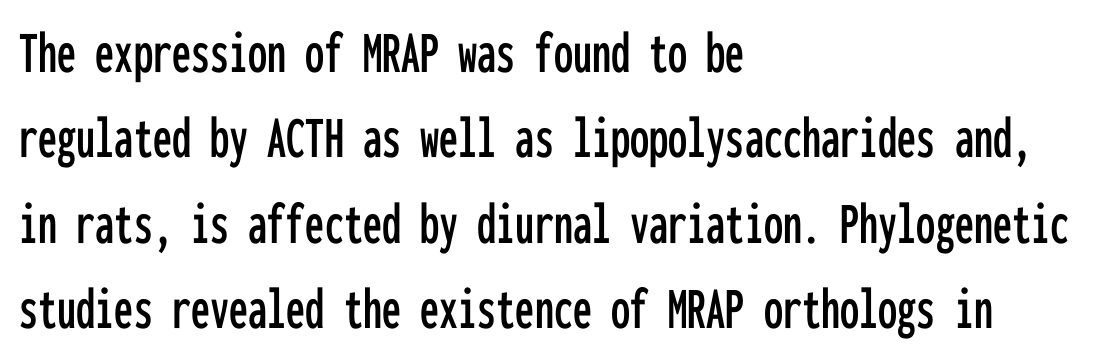
The space beneath each line is pristine and unruled. Ordinary non-slanted type is in use. Serif or sans? Sans — the stroke terminals are bare. Spacing verdict: monospaced, one width for all characters. There is no visible air inserted between adjacent glyphs. The setting favours the left margin, as ordinary paragraphs usually do.
